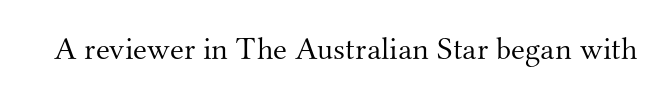
The image shows 32 px light serif type, upright; set normal letter spacing, not underlined; medium stroke contrast and a small x-height.
